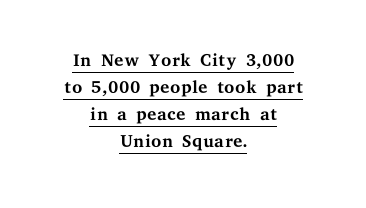
The image shows 26 px text type, upright; set centered, tight line spacing (1.04x), normal letter spacing, underlined.
